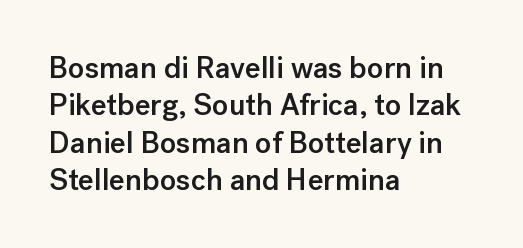
The type family on display is of the sans-serif kind. Compared with typical paragraphs, the rows here are spaced about the same. Stems and bowls a touch heavier than normal — semibold. A student would call this left alignment; a typographer would say flush left, rag right. Posture: upright roman.
